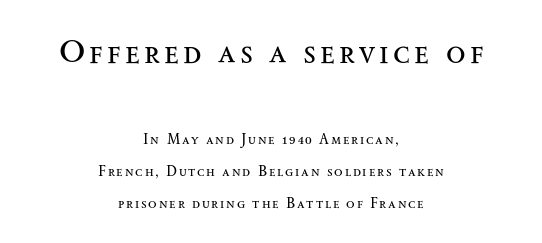
No italicization has been applied; the sample stays upright. Stroke terminals: seriffed. Successive baselines arrive slowly, with a big drop between each. The whitespace from short lines is split evenly between both sides. Weight: regular or lighter. Anything drawn beneath the words? Only blank space.
